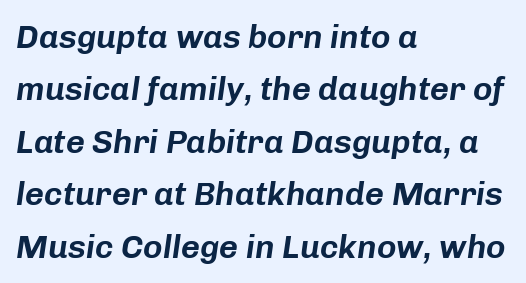
The image shows 33 px text type, italic (leaning right); set left-aligned, normal line spacing (1.59x), normal letter spacing, not underlined; low stroke contrast and a medium x-height.
